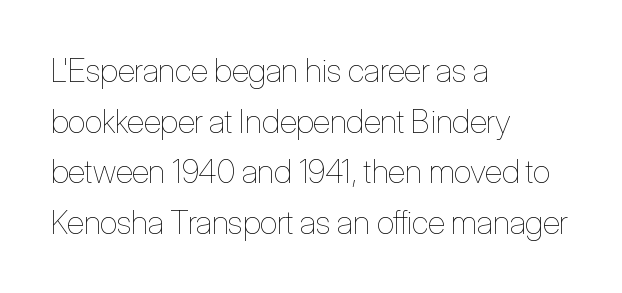
The image shows 32 px thin, condensed type, upright; set left-aligned, normal line spacing (1.58x), normal letter spacing, not underlined; low stroke contrast and a medium x-height.
